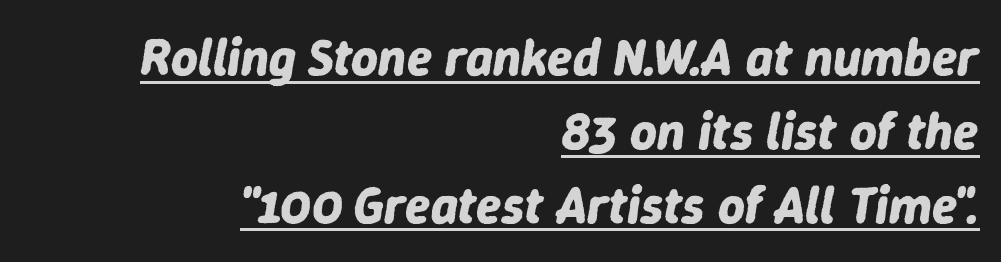
Regular leading. Leftover space on each line is placed entirely before the opening word. You'd pick this weight for a headline — it's a proper bold. A typesetter would call this proportional, since set widths differ per character.
